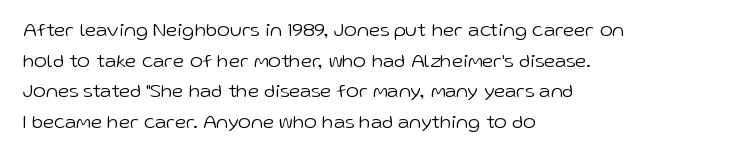
The image shows 20 px text type, upright; set left-aligned, normal line spacing (1.53x), normal letter spacing, not underlined.
